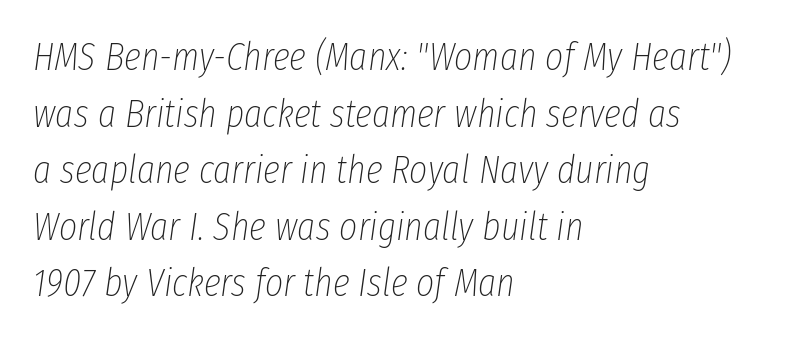
Each line starts at the same left margin while the right side varies. Successive baselines arrive at the customary interval. You could not count columns in this text — the font is proportionally spaced. You can tell it's italic because the verticals aren't actually vertical. Nothing unusual about the tracking: characters are spaced as the font intends.
